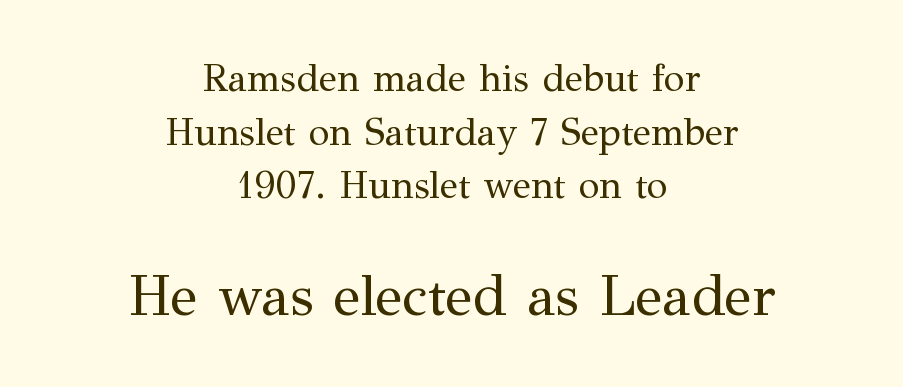
This is not heavy type; no bold has been used. Regular leading. Little horizontal feet cap the strokes, marking this as serif type. In terms of letterspacing, this is plain default setting.
